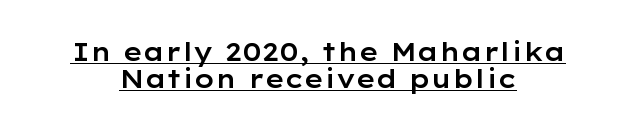
{"italic": "no", "underline": "yes", "align": "center", "line_spacing": "tight", "line_spacing_ratio": 1.09, "letter_spacing": "normal", "letter_spacing_em": 0.0, "glyph_px": 25}
